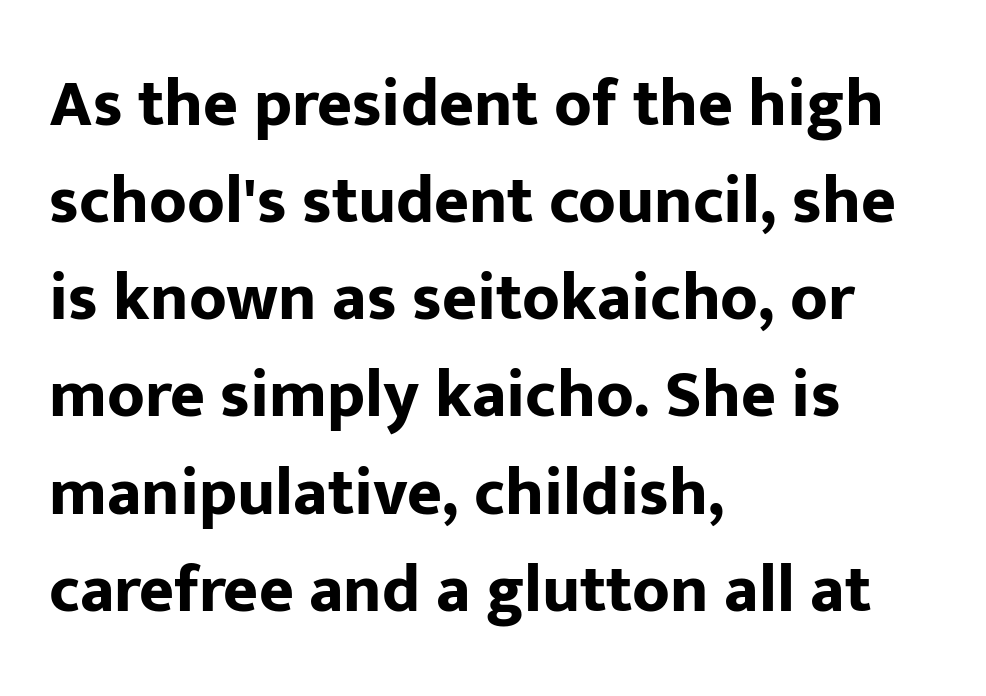
{"serif": "no", "italic": "no", "bold": "yes", "weight": "bold", "width": "normal", "stroke_contrast": "low", "x_height": "medium", "monospaced": "no", "underline": "no", "align": "left", "line_spacing": "normal", "line_spacing_ratio": 1.45, "letter_spacing": "normal", "letter_spacing_em": 0.0, "glyph_px": 67}
